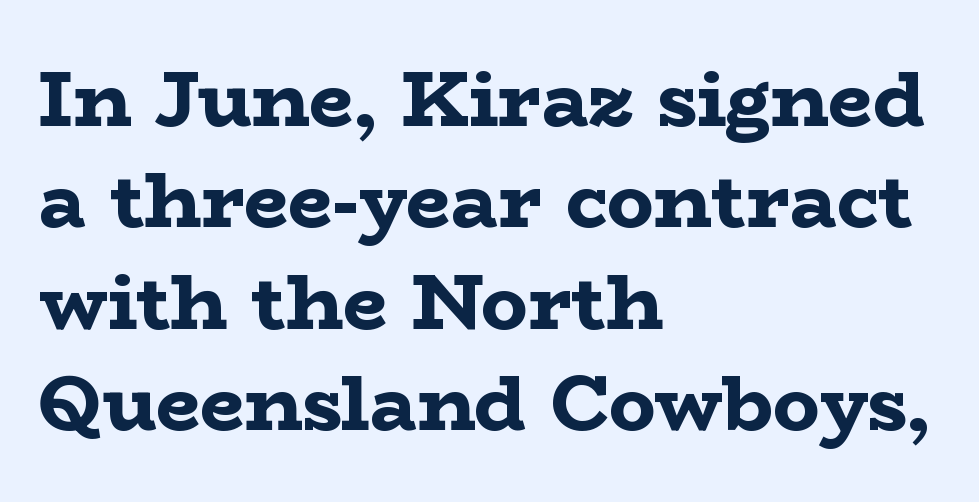
What kind of face is this? One with serifs. The lines are quadded left. Stroke thickness is high; the sample reads as a true bold. The passage shown stacks its lines at a standard gap. Each letter keeps its own natural width here, so spacing adapts to shape.
